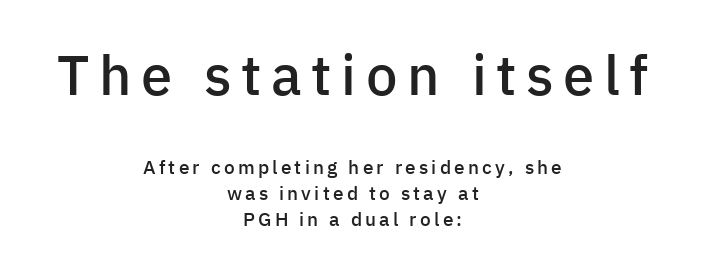
{"serif": "no", "italic": "no", "bold": "semi", "weight": "semibold", "width": "normal", "stroke_contrast": "low", "x_height": "medium", "monospaced": "no", "underline": "no", "align": "center", "line_spacing": "normal", "line_spacing_ratio": 1.35, "larger_block": "first", "size_ratio": 2.95, "glyph_px": 56}
